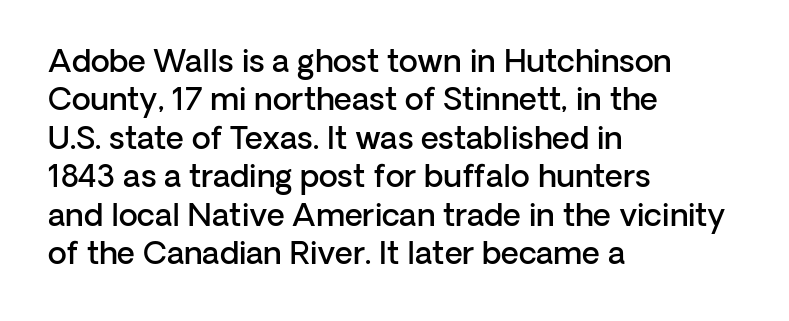
{"serif": "no", "italic": "no", "bold": "semi", "weight": "semibold", "width": "normal", "stroke_contrast": "low", "x_height": "medium", "monospaced": "no", "underline": "no", "align": "left", "line_spacing_ratio": 1.24, "letter_spacing": "normal", "letter_spacing_em": 0.0, "glyph_px": 31}
